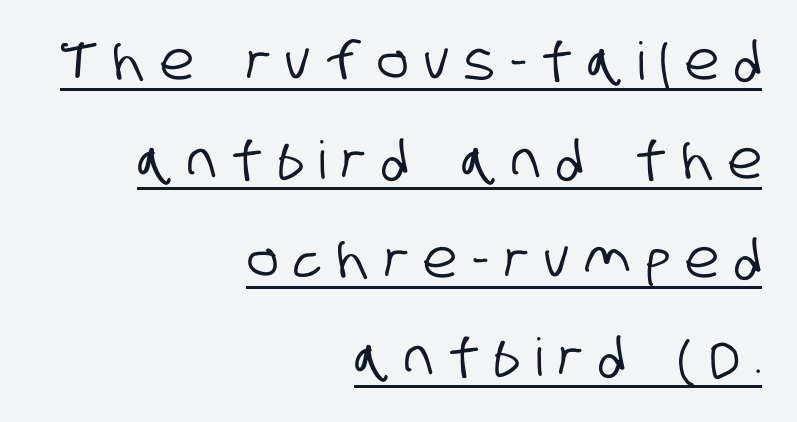
The image shows 52 px condensed sans-serif type; set right-aligned, loose line spacing (1.9x), unusually wide letter spacing (+0.3 em), underlined; low stroke contrast and a large x-height.
